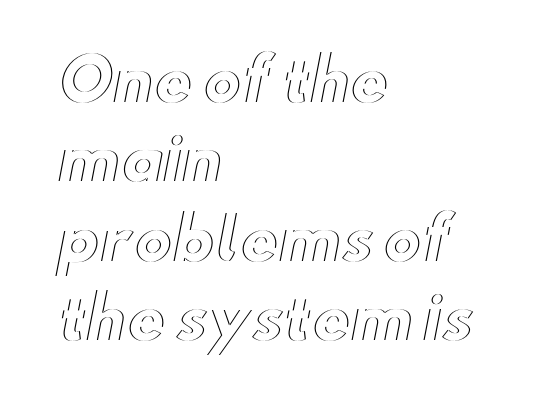
Q: Is the text italic (slanted)? A: Yes.
Q: Is the text underlined? A: No.
Q: How is the paragraph aligned? A: Left-aligned.
Q: Is the spacing between letters normal or unusually wide? A: Normal.
Q: Is the spacing between lines tight, normal or loose? A: Normal.
Q: Width (condensed, normal, or wide)? A: Wide.
Q: x-height? A: Small.
Q: Monospaced? A: No.
